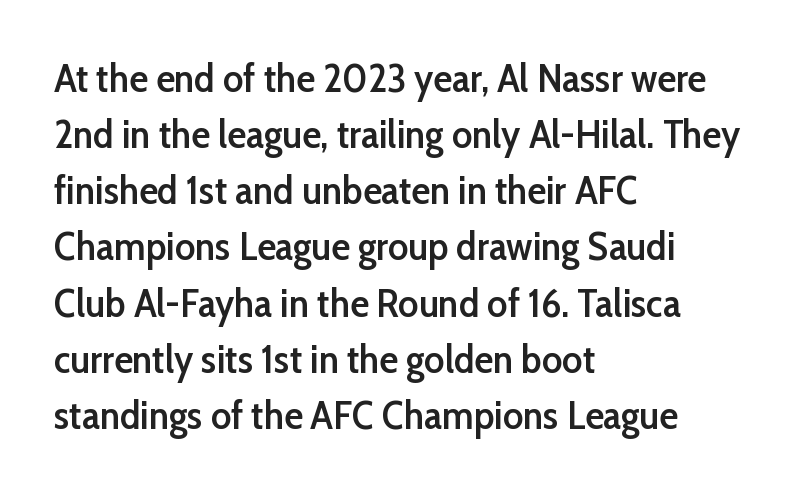
The type sits square on the baseline with zero lean. Notice the strokes are somewhat thickened but not fully heavy: this is a semibold. Teacher's note: observe the even left margin — that is flush-left alignment. The designer went with a sans here, leaving each stem footless. In terms of leading, this rendering sits right in the middle.
